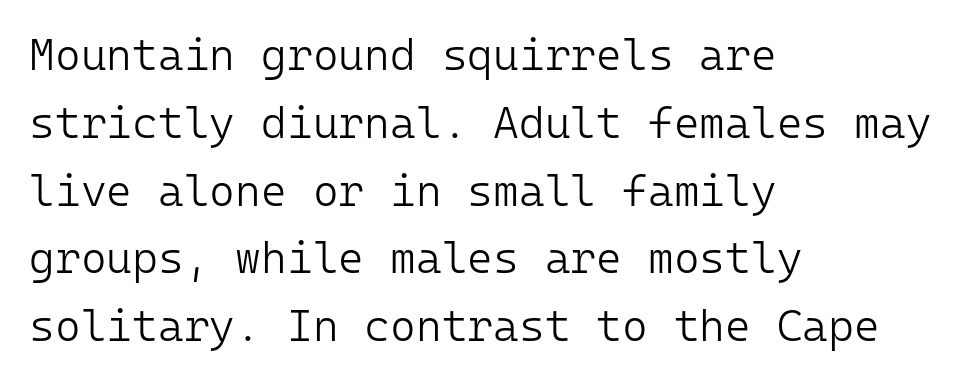
{"serif": "no", "italic": "no", "bold": "no", "weight": "light", "width": "normal", "stroke_contrast": "low", "x_height": "medium", "monospaced": "yes", "underline": "no", "align": "left", "line_spacing": "normal", "line_spacing_ratio": 1.54, "letter_spacing": "normal", "letter_spacing_em": 0.0, "glyph_px": 44}
